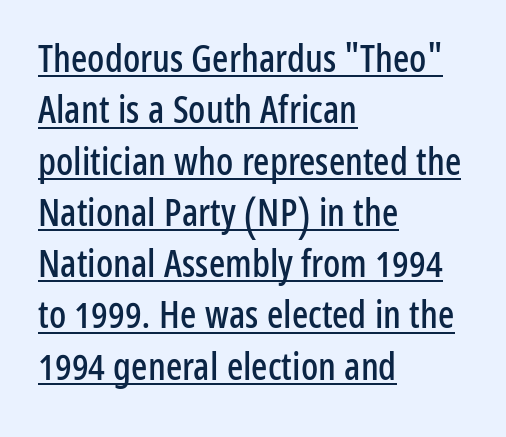
Q: Is the text italic (slanted)? A: No, it is upright.
Q: Is the typeface a serif or a sans-serif typeface? A: Sans-serif.
Q: Is the text underlined? A: Yes.
Q: How is the paragraph aligned? A: Left-aligned.
Q: Is the spacing between letters normal or unusually wide? A: Normal.
Q: Is the spacing between lines tight, normal or loose? A: Normal.
Q: Width (condensed, normal, or wide)? A: Condensed.
Q: Stroke contrast? A: Low.
Q: x-height? A: Medium.
Q: Monospaced? A: No.
